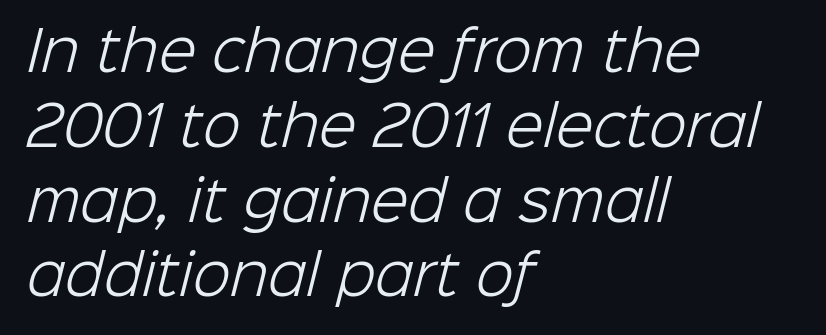
The glyphs are unaccompanied by any horizontal stroke below them. Which margin do the lines hug? The left one — the right edge is uneven. The strokes are not fattened; the text isn't bold. Each word holds together tightly as a unit, with standard inter-letter gaps.
